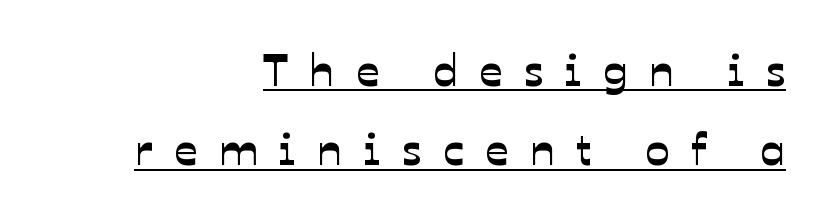
The image shows 45 px sans-serif type; set right-aligned, line spacing 1.76x, unusually wide letter spacing (+0.48 em), underlined; low stroke contrast and a medium x-height.
